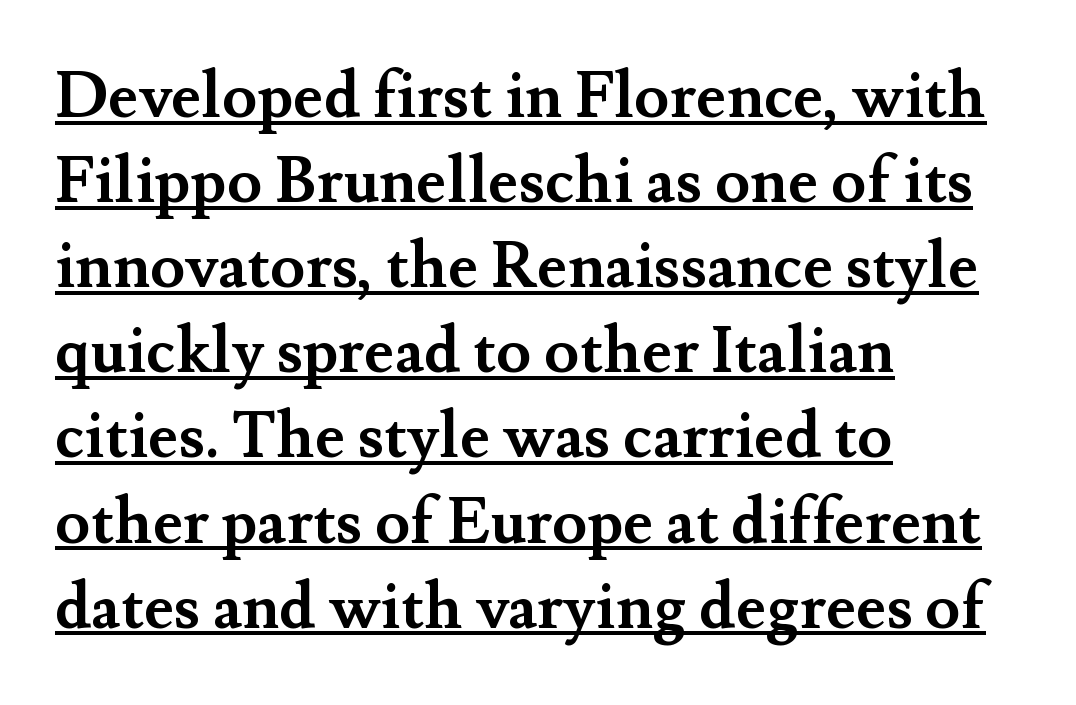
{"serif": "yes", "italic": "no", "bold": "yes", "weight": "semibold", "width": "normal", "stroke_contrast": "medium", "x_height": "small", "monospaced": "no", "underline": "yes", "align": "left", "line_spacing": "normal", "line_spacing_ratio": 1.33, "letter_spacing": "normal", "letter_spacing_em": 0.0, "glyph_px": 64}
